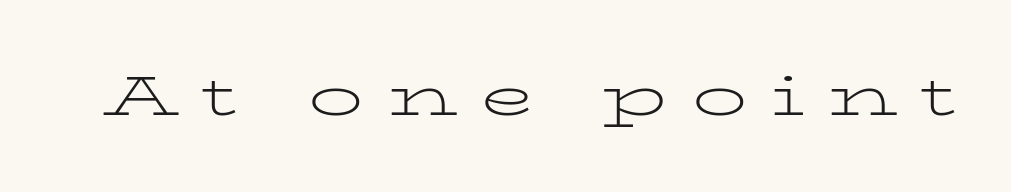
Q: Is the text bold? A: No.
Q: Is the text italic (slanted)? A: No, it is upright.
Q: Is the typeface a serif or a sans-serif typeface? A: Serif.
Q: Is the text underlined? A: No.
Q: Is the spacing between letters normal or unusually wide? A: Unusually wide.
Q: Width (condensed, normal, or wide)? A: Wide.
Q: Stroke contrast? A: Low.
Q: x-height? A: Medium.
Q: Monospaced? A: No.
